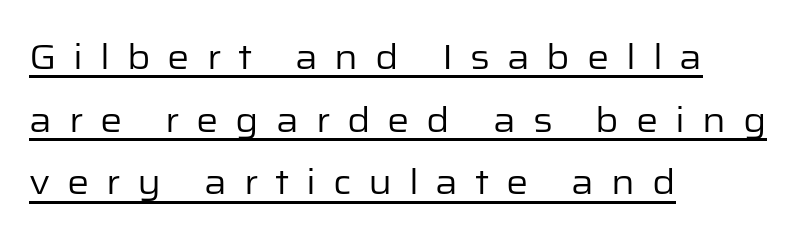
Upright lettering throughout. Stroke terminals: plain, sans-serif. Substantial extra tracking has been applied to these lines. A typographer would call this underscored text. Every row of glyphs begins at an identical x-position on the left.
